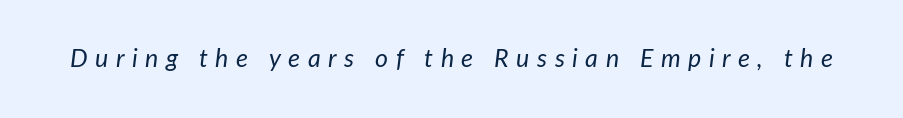
Q: Is the text bold? A: No.
Q: Is the text italic (slanted)? A: Yes, it leans right by about 7 degrees.
Q: Is the text underlined? A: No.
Q: Is the spacing between letters normal or unusually wide? A: Unusually wide.
